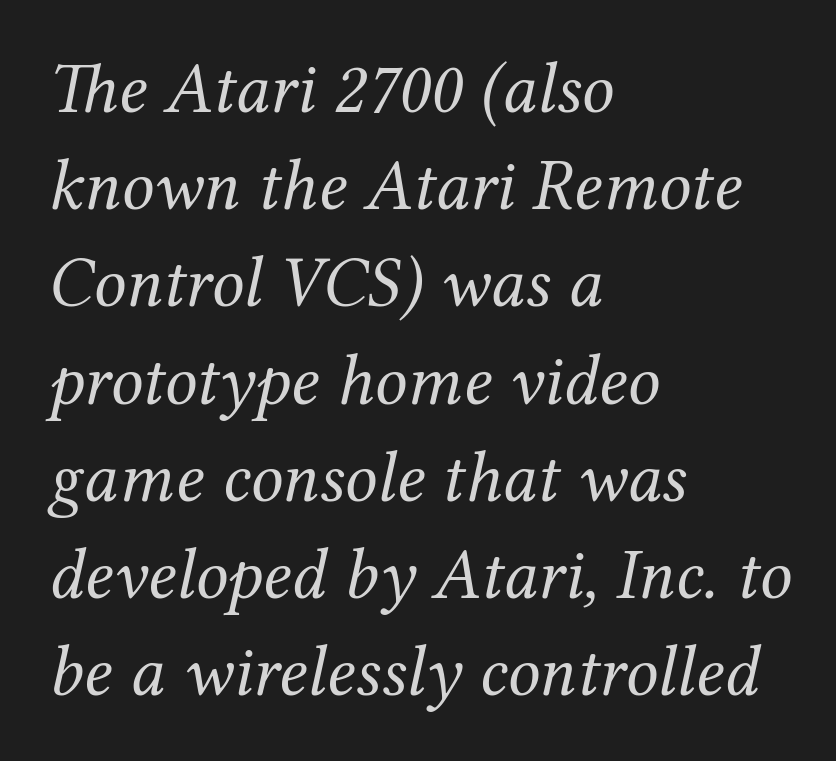
The image shows 72 px regular-weight serif type, italic (leaning right); set left-aligned, normal line spacing (1.35x), normal letter spacing, not underlined; medium stroke contrast and a medium x-height.
